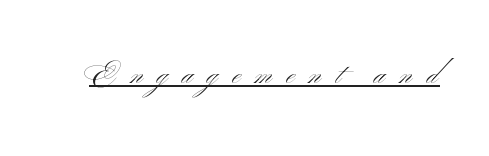
{"serif": "no", "bold": "no", "weight": "light", "width": "wide", "stroke_contrast": "medium", "x_height": "small", "monospaced": "no", "underline": "yes", "letter_spacing": "wide", "letter_spacing_em": 0.49, "glyph_px": 29}
